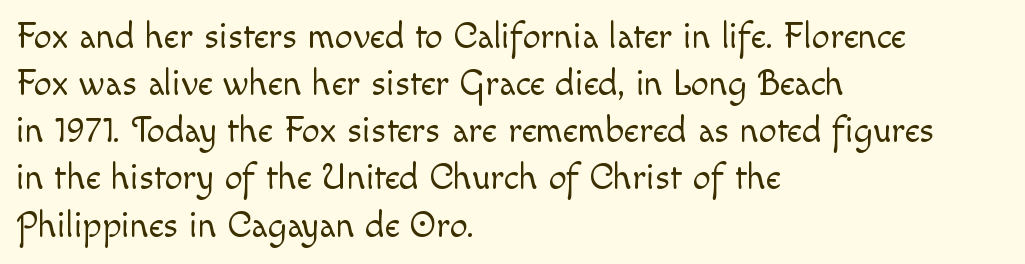
The text block is weighted toward the left margin, trailing off unevenly rightward. These glyphs show unthickened strokes, regular width or finer. Vertical spacing — default. Looks like regular typesetting: each glyph gets only the width it needs.
